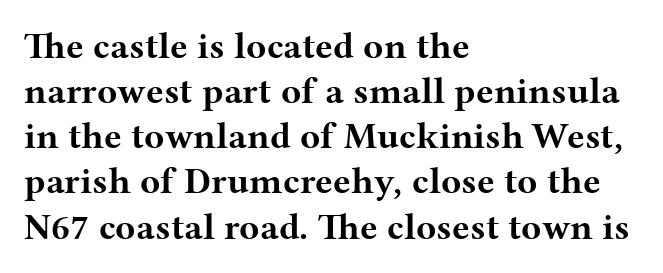
All the whitespace from short lines collects on the right. A typesetter would call this proportional, since set widths differ per character. Type without underlining. The lettering holds an erect, upright posture throughout.
